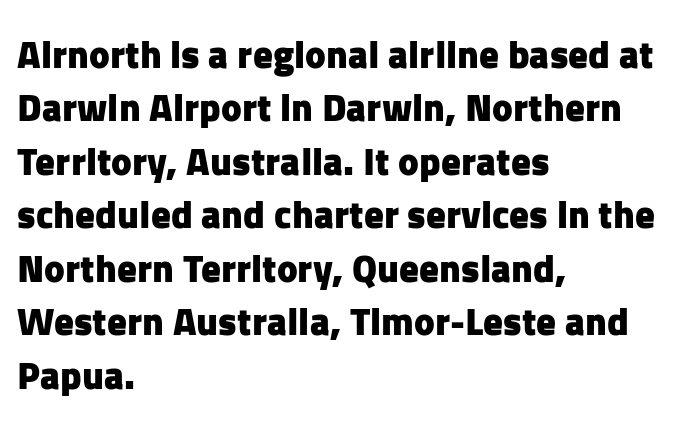
{"serif": "no", "italic": "no", "bold": "yes", "weight": "heavy", "width": "normal", "stroke_contrast": "low", "x_height": "medium", "monospaced": "no", "underline": "no", "align": "left", "line_spacing": "normal", "line_spacing_ratio": 1.37, "letter_spacing": "normal", "letter_spacing_em": 0.0, "glyph_px": 39}
